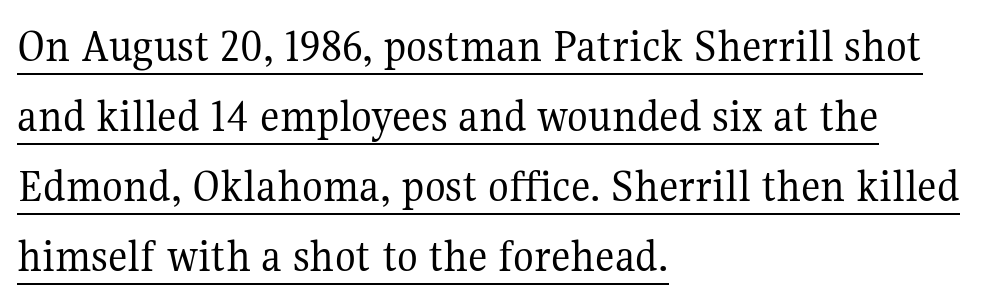
Q: Is the text bold? A: No.
Q: Is the text italic (slanted)? A: No, it is upright.
Q: Is the typeface a serif or a sans-serif typeface? A: Serif.
Q: Is the text underlined? A: Yes.
Q: How is the paragraph aligned? A: Left-aligned.
Q: Is the spacing between letters normal or unusually wide? A: Normal.
Q: Is the spacing between lines tight, normal or loose? A: Normal.
Q: Width (condensed, normal, or wide)? A: Normal.
Q: Stroke contrast? A: Medium.
Q: x-height? A: Medium.
Q: Monospaced? A: No.
